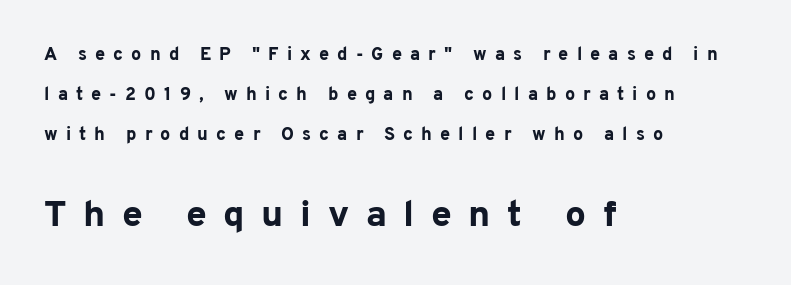
Q: Is the text bold? A: Yes.
Q: Is the text italic (slanted)? A: No, it is upright.
Q: Is the typeface a serif or a sans-serif typeface? A: Sans-serif.
Q: Is the text underlined? A: No.
Q: How is the paragraph aligned? A: Left-aligned.
Q: Is the spacing between letters normal or unusually wide? A: Unusually wide.
Q: Is the spacing between lines tight, normal or loose? A: Loose.
Q: Which block of text is set in a larger size, the first (top) or the second (bottom)? A: The second (bottom) one.
Q: Width (condensed, normal, or wide)? A: Normal.
Q: Stroke contrast? A: Low.
Q: x-height? A: Medium.
Q: Monospaced? A: No.
